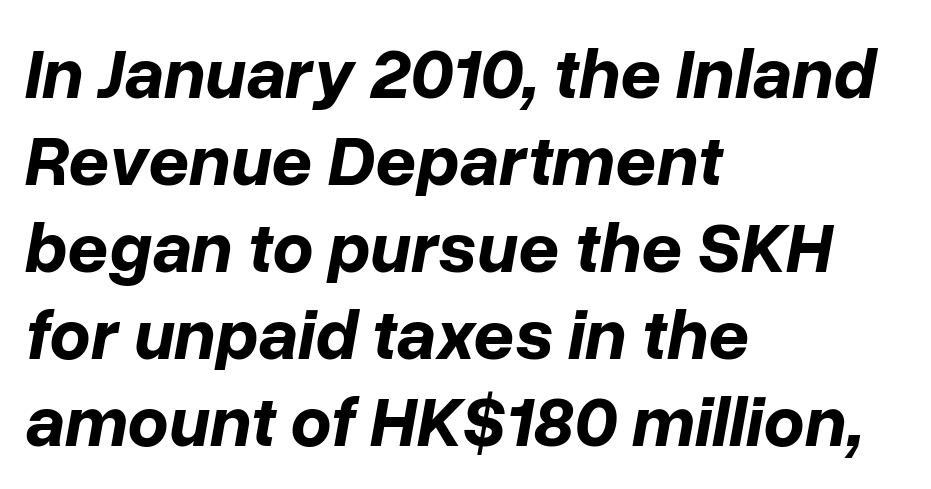
{"italic": "yes", "lean": "right", "slant_degrees": 10, "bold": "yes", "weight": "bold", "width": "normal", "stroke_contrast": "low", "x_height": "medium", "monospaced": "no", "underline": "no", "align": "left", "line_spacing_ratio": 1.21, "letter_spacing": "normal", "letter_spacing_em": 0.0, "glyph_px": 72}
